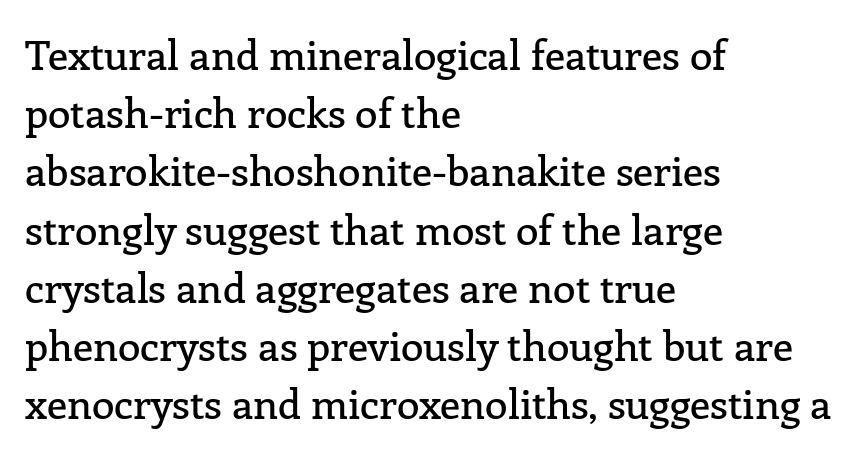
Q: Is the text italic (slanted)? A: No, it is upright.
Q: Is the typeface a serif or a sans-serif typeface? A: Serif.
Q: Is the text underlined? A: No.
Q: How is the paragraph aligned? A: Left-aligned.
Q: Is the spacing between letters normal or unusually wide? A: Normal.
Q: Is the spacing between lines tight, normal or loose? A: Normal.
Q: Width (condensed, normal, or wide)? A: Normal.
Q: Stroke contrast? A: Low.
Q: x-height? A: Medium.
Q: Monospaced? A: No.
